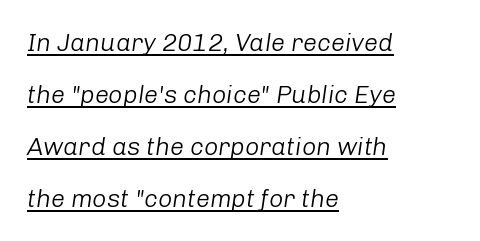
{"italic": "yes", "lean": "right", "slant_degrees": 8, "bold": "no", "underline": "yes", "align": "left", "line_spacing": "loose", "line_spacing_ratio": 2.08, "letter_spacing": "normal", "letter_spacing_em": 0.0, "glyph_px": 25}
